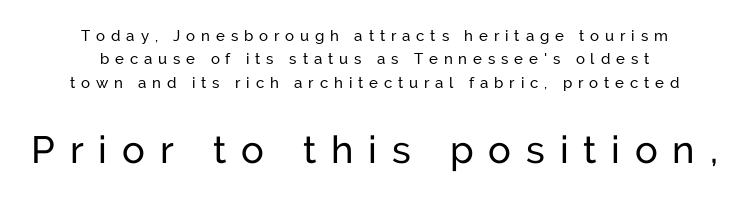
Q: Is the text bold? A: No.
Q: Is the text italic (slanted)? A: No, it is upright.
Q: Is the typeface a serif or a sans-serif typeface? A: Sans-serif.
Q: Is the text underlined? A: No.
Q: How is the paragraph aligned? A: Centered.
Q: Is the spacing between letters normal or unusually wide? A: Unusually wide.
Q: Is the spacing between lines tight, normal or loose? A: Normal.
Q: Which block of text is set in a larger size, the first (top) or the second (bottom)? A: The second (bottom) one.
Q: Width (condensed, normal, or wide)? A: Normal.
Q: Stroke contrast? A: Low.
Q: x-height? A: Medium.
Q: Monospaced? A: No.
